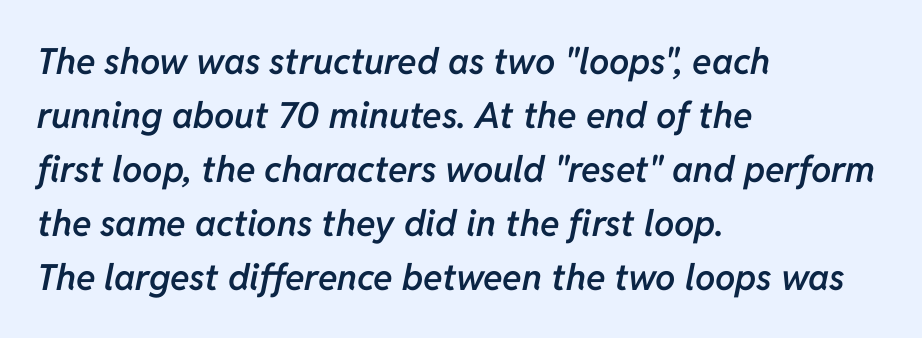
The passage shown is not underscored anywhere. How would I describe the line gaps? Plain and ordinary. The letters advance in unequal steps, a hallmark of proportional type. The strokes are fattened partway — semibold, not bold.
